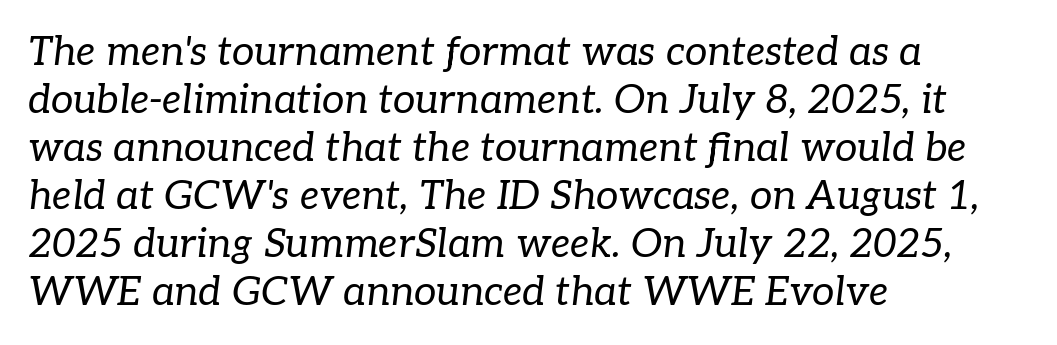
The strokes carry an ordinary text weight at most. Is this a fixed-width face? No — the glyphs have proportional, varying widths. This sample uses plain, unmodified letter spacing. The area under the type is left untouched.
